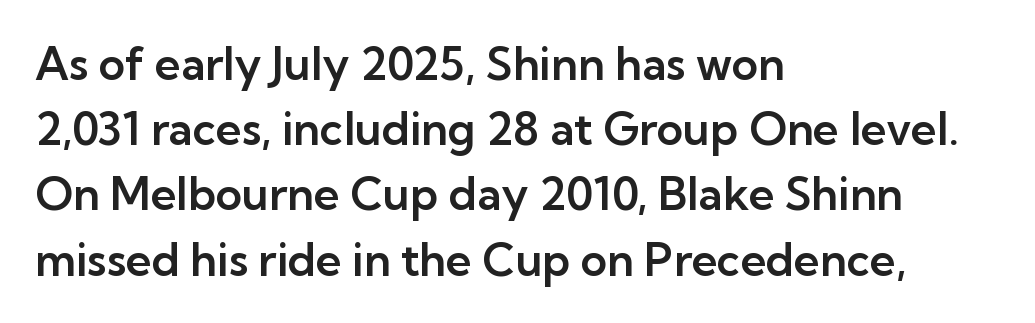
Q: Is the text italic (slanted)? A: No, it is upright.
Q: Is the typeface a serif or a sans-serif typeface? A: Sans-serif.
Q: Is the text underlined? A: No.
Q: How is the paragraph aligned? A: Left-aligned.
Q: Is the spacing between letters normal or unusually wide? A: Normal.
Q: Is the spacing between lines tight, normal or loose? A: Normal.
Q: Width (condensed, normal, or wide)? A: Normal.
Q: Stroke contrast? A: Low.
Q: x-height? A: Medium.
Q: Monospaced? A: No.
